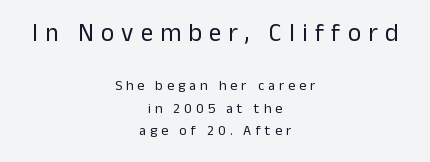
Q: Is the text bold? A: No.
Q: Is the text italic (slanted)? A: No, it is upright.
Q: Is the text underlined? A: No.
Q: How is the paragraph aligned? A: Centered.
Q: Is the spacing between letters normal or unusually wide? A: Unusually wide.
Q: Is the spacing between lines tight, normal or loose? A: Normal.
Q: Which block of text is set in a larger size, the first (top) or the second (bottom)? A: The first (top) one.
